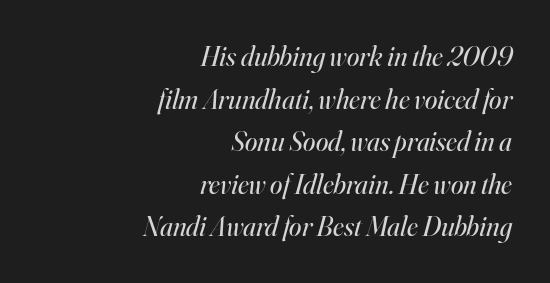
{"serif": "yes", "italic": "yes", "lean": "right", "slant_degrees": 16, "bold": "no", "weight": "regular", "width": "normal", "stroke_contrast": "high", "x_height": "small", "monospaced": "no", "underline": "no", "align": "right", "line_spacing": "normal", "line_spacing_ratio": 1.52, "letter_spacing": "normal", "letter_spacing_em": 0.0, "glyph_px": 28}
